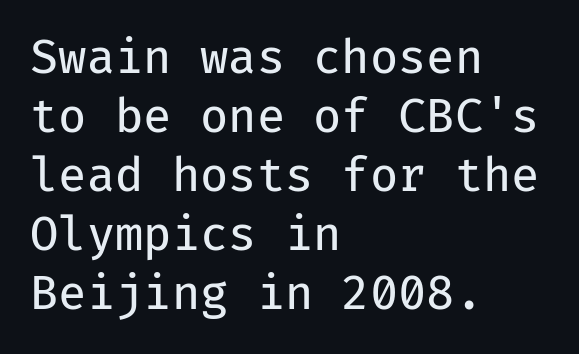
The image shows 46 px regular-weight sans-serif type, upright, monospaced; set left-aligned, normal line spacing (1.28x), normal letter spacing, not underlined; low stroke contrast and a medium x-height.
